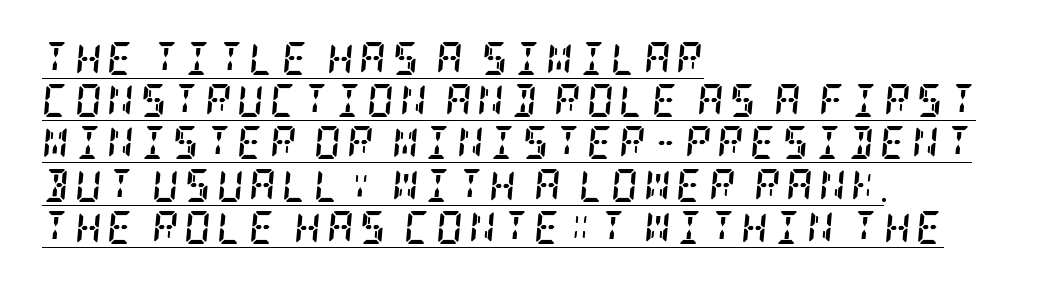
The image shows 33 px semibold, condensed serif type, italic (leaning right); set left-aligned, normal line spacing (1.28x), underlined; low stroke contrast and a large x-height.
